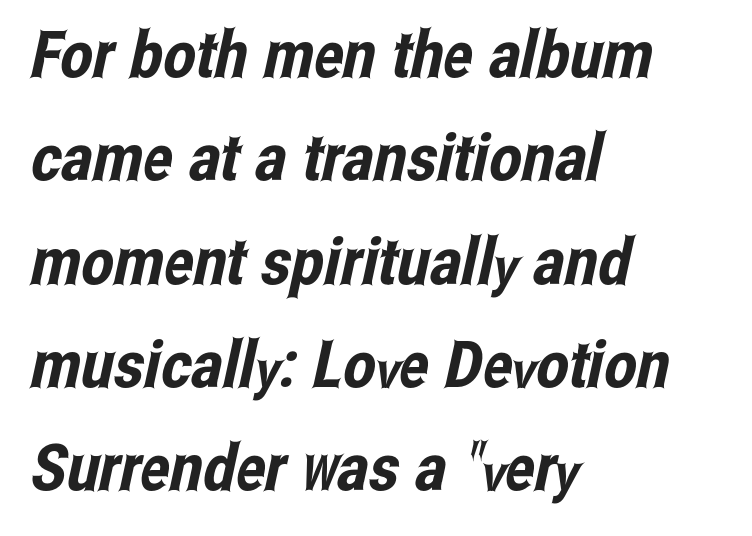
Q: Is the typeface a serif or a sans-serif typeface? A: Sans-serif.
Q: Is the text underlined? A: No.
Q: How is the paragraph aligned? A: Left-aligned.
Q: Is the spacing between letters normal or unusually wide? A: Normal.
Q: Is the spacing between lines tight, normal or loose? A: Normal.
Q: Width (condensed, normal, or wide)? A: Condensed.
Q: Stroke contrast? A: Low.
Q: x-height? A: Medium.
Q: Monospaced? A: No.
